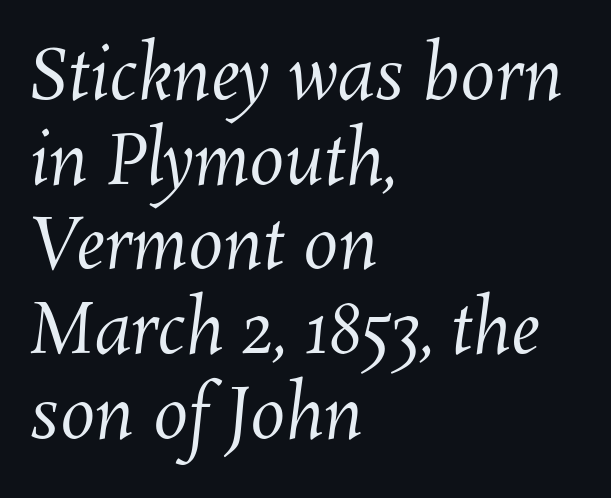
Q: Is the text bold? A: No.
Q: Is the text underlined? A: No.
Q: How is the paragraph aligned? A: Left-aligned.
Q: Is the spacing between letters normal or unusually wide? A: Normal.
Q: Width (condensed, normal, or wide)? A: Normal.
Q: Stroke contrast? A: Medium.
Q: x-height? A: Medium.
Q: Monospaced? A: No.
